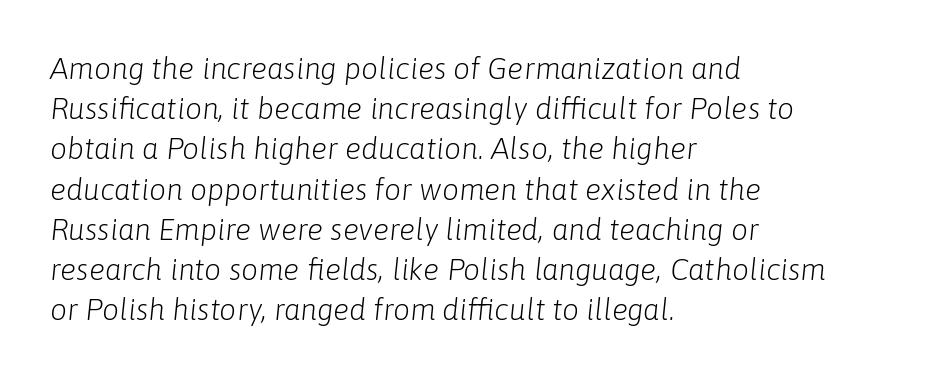
The image shows 30 px light type, italic (leaning right); set left-aligned, normal line spacing (1.34x), normal letter spacing, not underlined; low stroke contrast and a medium x-height.
